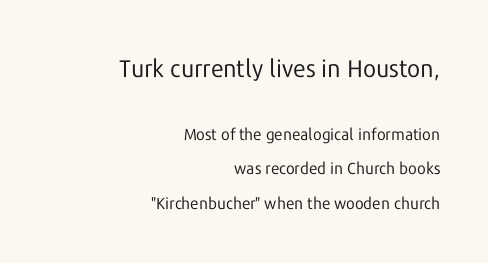
Look at the glyph heights: the upper group is clearly the bigger setting. The space beneath each line is pristine and unruled. The specimen reads as upright at a glance. What's the leading like? Stretched, with rows far apart. Is the block centered? No — it sits flush against the right margin. Tracking here is standard; glyphs follow each other at the usual distance.
